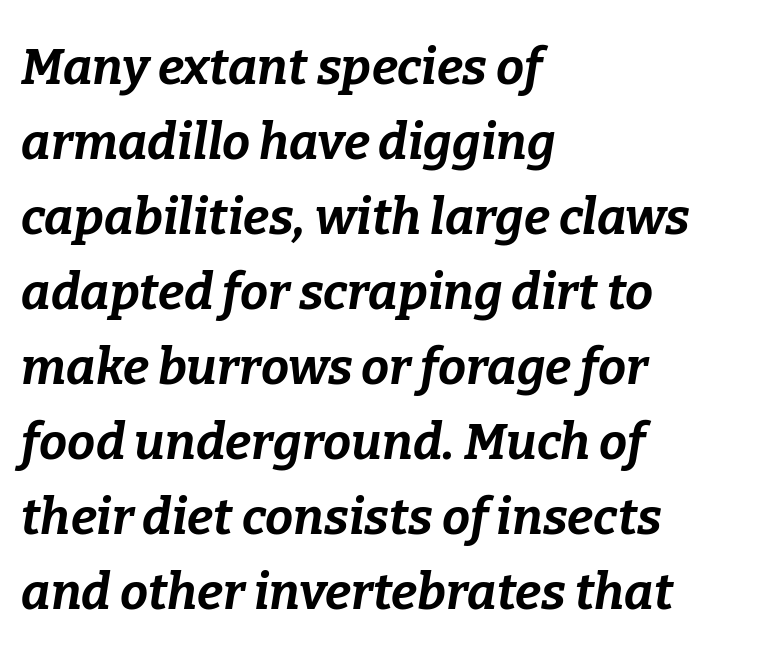
Q: Is the text bold? A: Yes.
Q: Is the text italic (slanted)? A: Yes, it leans right by about 9 degrees.
Q: Is the text underlined? A: No.
Q: How is the paragraph aligned? A: Left-aligned.
Q: Is the spacing between letters normal or unusually wide? A: Normal.
Q: Is the spacing between lines tight, normal or loose? A: Normal.
Q: Width (condensed, normal, or wide)? A: Normal.
Q: Stroke contrast? A: Low.
Q: x-height? A: Medium.
Q: Monospaced? A: No.
